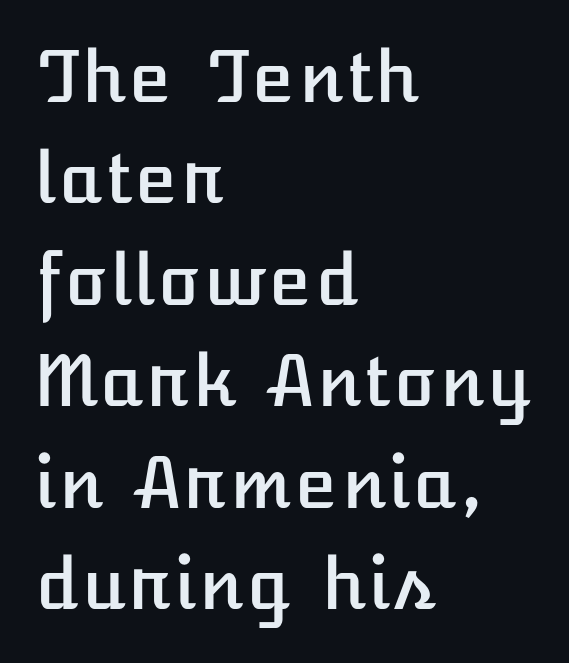
This is the regular roman posture of the typeface. The strip under each line holds only bare page. The rag falls on the right side of this text block. Short note: letters normally spaced. Does the leading feel generous? No, just average.
